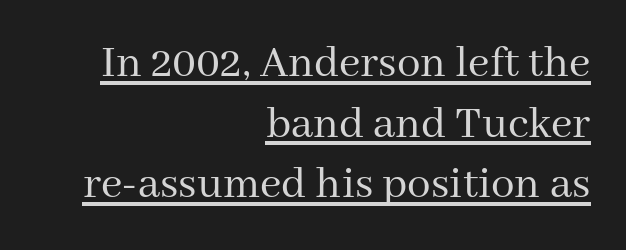
Q: Is the text bold? A: No.
Q: Is the text italic (slanted)? A: No, it is upright.
Q: Is the typeface a serif or a sans-serif typeface? A: Serif.
Q: Is the text underlined? A: Yes.
Q: How is the paragraph aligned? A: Right-aligned.
Q: Is the spacing between letters normal or unusually wide? A: Normal.
Q: Is the spacing between lines tight, normal or loose? A: Normal.
Q: Width (condensed, normal, or wide)? A: Normal.
Q: Stroke contrast? A: Medium.
Q: x-height? A: Medium.
Q: Monospaced? A: No.
